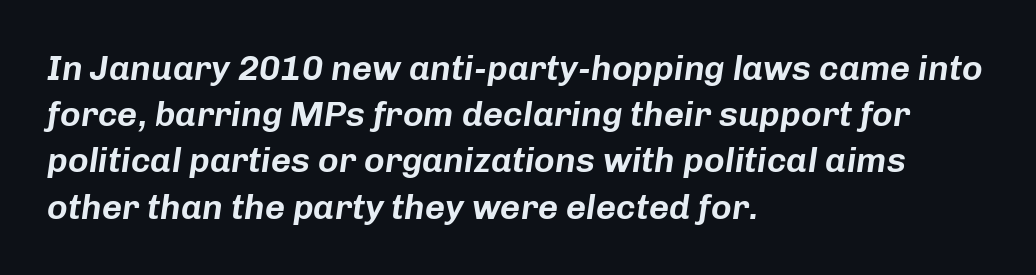
Q: Is the text italic (slanted)? A: Yes, it leans right by about 8 degrees.
Q: Is the text underlined? A: No.
Q: How is the paragraph aligned? A: Left-aligned.
Q: Is the spacing between letters normal or unusually wide? A: Normal.
Q: Is the spacing between lines tight, normal or loose? A: Normal.
Q: Width (condensed, normal, or wide)? A: Normal.
Q: Stroke contrast? A: Low.
Q: x-height? A: Medium.
Q: Monospaced? A: No.
